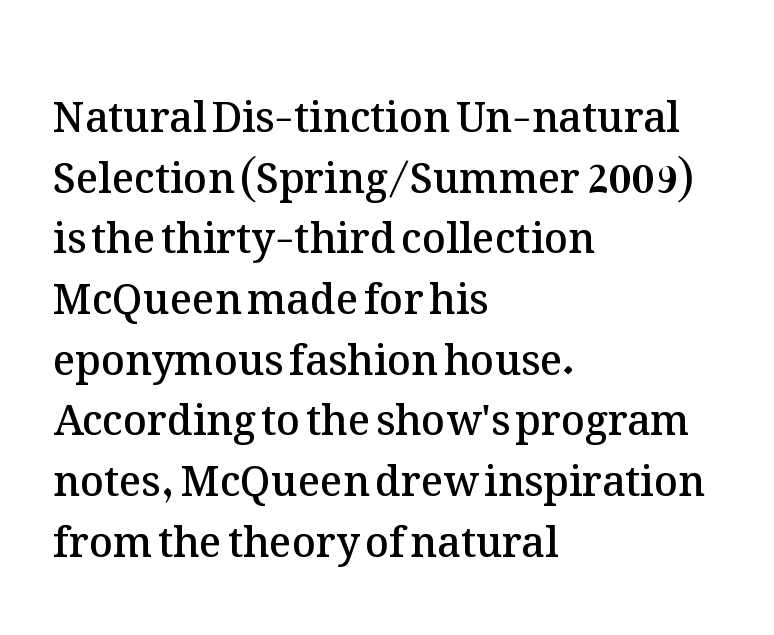
The type is set solid horizontally, with unmodified tracking. Stroke thickness is moderately raised; the sample reads as semibold. The rendering uses natural spacing where letterforms have individual widths. Letters rest on an invisible, unmarked baseline. Teacher's note: observe the even left margin — that is flush-left alignment. Line spacing here is normal.
